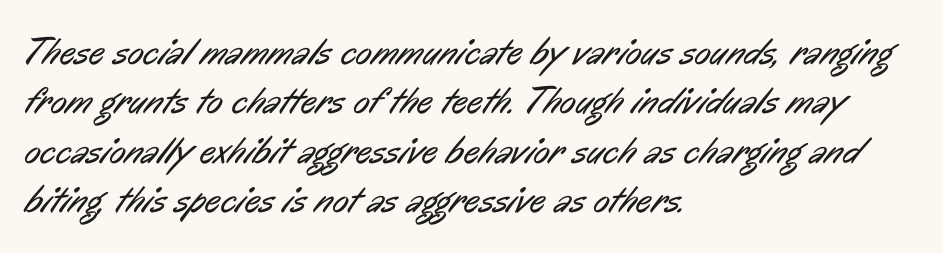
The image shows 38 px regular-weight, condensed sans-serif type; set left-aligned, normal line spacing (1.3x), normal letter spacing, not underlined; low stroke contrast and a medium x-height.
